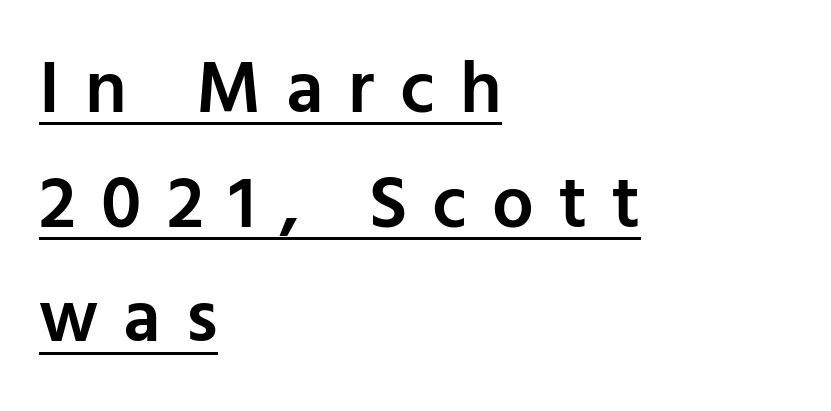
Short and long lines alike share a common starting point at left. Inter-character spacing is expanded well beyond the font's built-in metrics. The block of text has a typical density, with ordinary space between rows. Moderately thickened strokes mark this as semibold type. Nothing sits at the stroke ends, so this counts as sans-serif. Is there an underline? Yes — a line sits under the letters.
